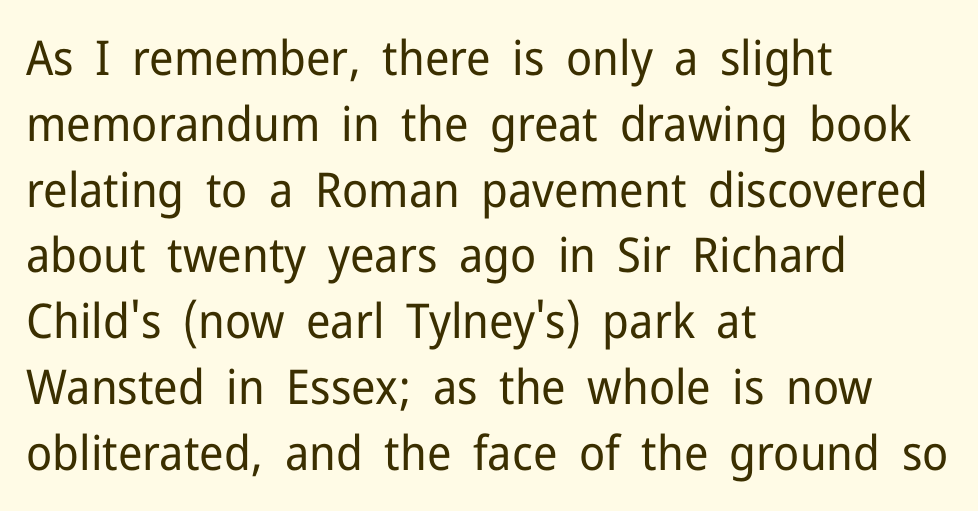
Q: Is the text bold? A: No.
Q: Is the text italic (slanted)? A: No, it is upright.
Q: Is the typeface a serif or a sans-serif typeface? A: Sans-serif.
Q: Is the text underlined? A: No.
Q: How is the paragraph aligned? A: Left-aligned.
Q: Is the spacing between letters normal or unusually wide? A: Normal.
Q: Is the spacing between lines tight, normal or loose? A: Normal.
Q: Width (condensed, normal, or wide)? A: Normal.
Q: Stroke contrast? A: Low.
Q: x-height? A: Medium.
Q: Monospaced? A: No.
